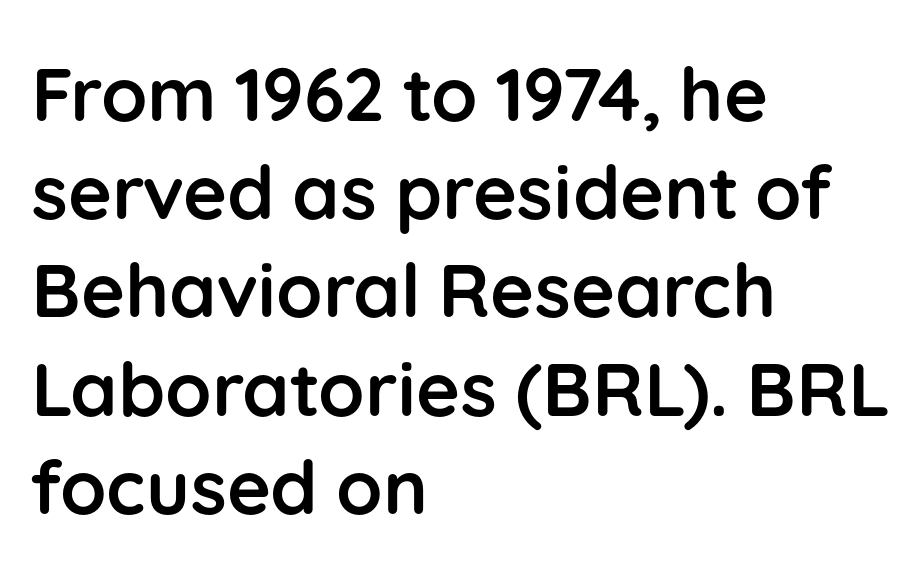
Does extra space separate the letters? No, they use regular spacing. Words float on clear page, feet unadorned. The paragraph shown leans on its left margin. You can tell from the bare stems that sans-serif type was used. Character widths vary here, with narrow letters taking less room than wide ones. Leading matches the norm, producing a regular column.
